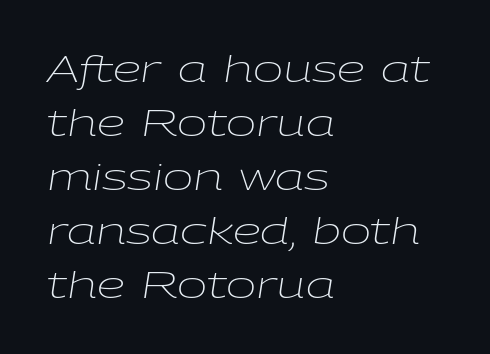
Q: Is the text bold? A: No.
Q: Is the text italic (slanted)? A: Yes, it leans right by about 9 degrees.
Q: Is the text underlined? A: No.
Q: How is the paragraph aligned? A: Left-aligned.
Q: Is the spacing between letters normal or unusually wide? A: Normal.
Q: Is the spacing between lines tight, normal or loose? A: Normal.
Q: Width (condensed, normal, or wide)? A: Wide.
Q: Stroke contrast? A: Low.
Q: x-height? A: Medium.
Q: Monospaced? A: No.
